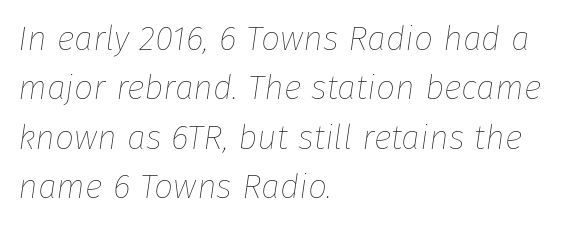
Q: Is the text bold? A: No.
Q: Is the text italic (slanted)? A: Yes, it leans right by about 8 degrees.
Q: Is the text underlined? A: No.
Q: How is the paragraph aligned? A: Left-aligned.
Q: Is the spacing between letters normal or unusually wide? A: Normal.
Q: Is the spacing between lines tight, normal or loose? A: Normal.
Q: Width (condensed, normal, or wide)? A: Normal.
Q: Stroke contrast? A: Low.
Q: x-height? A: Medium.
Q: Monospaced? A: No.
